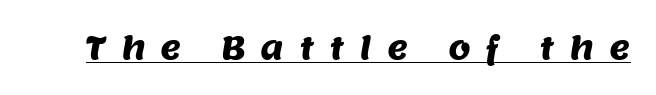
The face used here appears with an underline applied. Someone cranked the tracking dial way up on this one. The rendering uses natural spacing where letterforms have individual widths. What kind of face is this? One without serifs — a sans.
